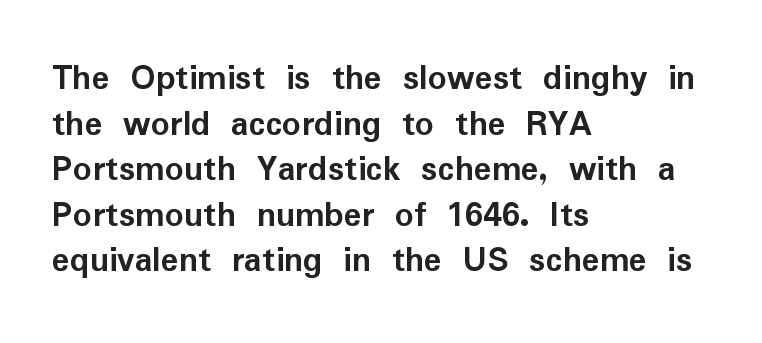
Tracking here is standard; glyphs follow each other at the usual distance. The paragraph has a hard left edge and a soft right edge. Here the designer chose a conventional face with non-uniform glyph widths. Bare-footed words on every line.
